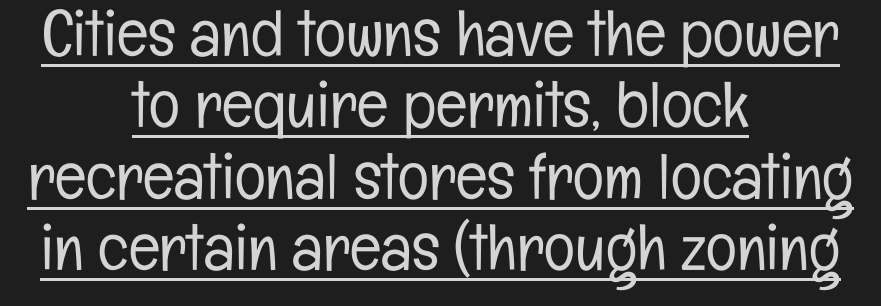
The specimen includes a rule beneath the text block's lines. Does extra space separate the letters? No, they use regular spacing. The rendering uses natural spacing where letterforms have individual widths. Each new line begins almost immediately beneath the previous one. The rendering shows plain stroke endings on the letterforms — a sans-serif design. A student would call this center alignment; a typographer would say set centered.
